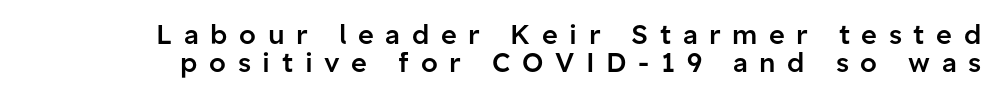
{"italic": "no", "bold": "semi", "underline": "no", "line_spacing": "tight", "line_spacing_ratio": 1.03, "letter_spacing": "wide", "letter_spacing_em": 0.43, "glyph_px": 27}
